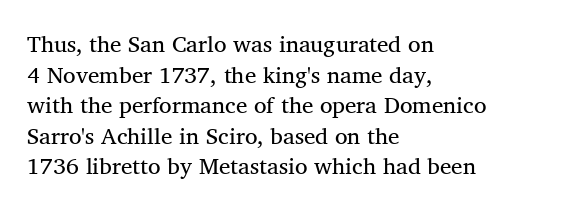
Vertical spacing — default. The text block is weighted toward the left margin, trailing off unevenly rightward. The baseline area is clear. These lines keep a tight, regular rhythm from letter to letter. No extra ink here — the face is not bold.
